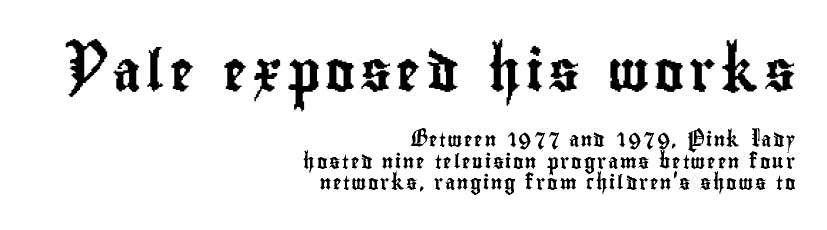
Compare the two chunks: the upper has the greater cap height. The font family rendered here belongs to the sans-serif group. This rendering uses right alignment, leaving the left contour irregular. The typography opts for an upright posture over an oblique one. This sample keeps an unexceptional amount of space between lines.
